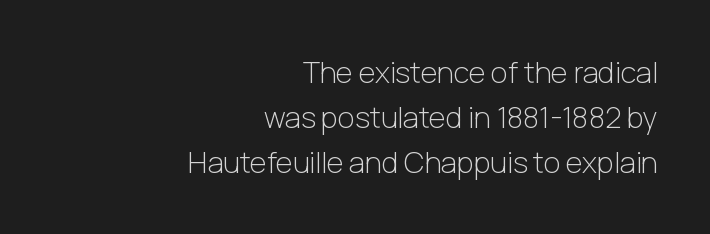
The image shows 29 px light sans-serif type, upright; set right-aligned, normal line spacing (1.55x), normal letter spacing, not underlined; low stroke contrast and a medium x-height.
